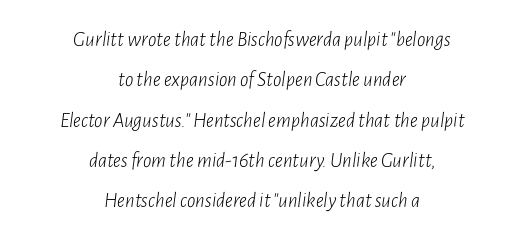
Vertically, the passage feels expansive, rows floating well apart. Decoration check: the copy has no underline. This is oblique type, the kind used for emphasis or titles. A typesetter would call this zero additional tracking. Stems and bowls with no extra thickness — not bold.
